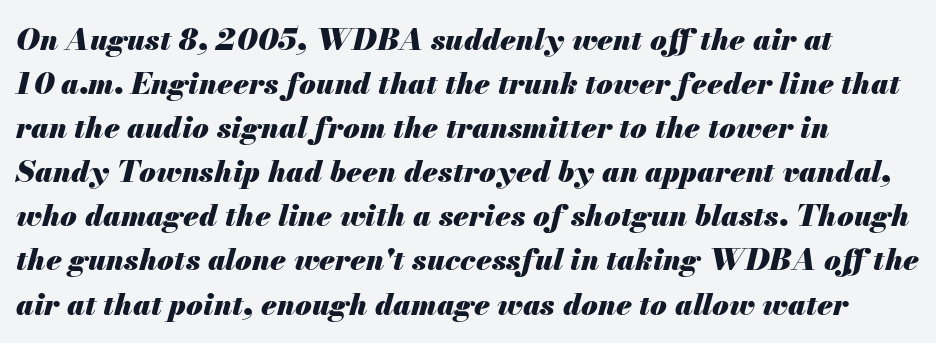
Only glyphs here, with clear space below each row. Glyph-to-glyph distance matches everyday printed text. The face used here has the dense, thick strokes of a bold. Is there much room between lines? A standard amount, neither cramped nor airy.
